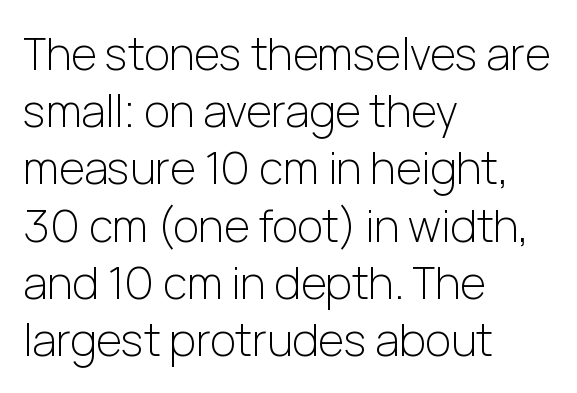
{"serif": "no", "italic": "no", "bold": "no", "weight": "light", "width": "normal", "stroke_contrast": "low", "x_height": "medium", "monospaced": "no", "underline": "no", "align": "left", "line_spacing": "normal", "line_spacing_ratio": 1.3, "letter_spacing": "normal", "letter_spacing_em": 0.0, "glyph_px": 44}
